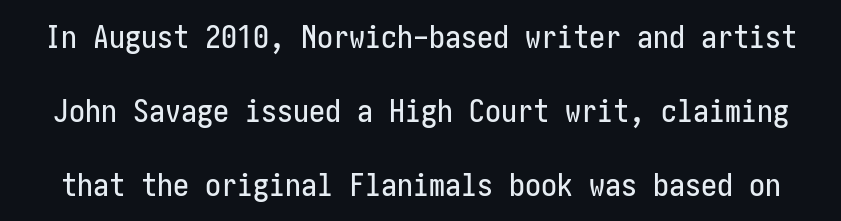
{"serif": "no", "italic": "no", "width": "condensed", "stroke_contrast": "low", "x_height": "medium", "underline": "no", "line_spacing": "loose", "line_spacing_ratio": 2.31, "letter_spacing": "normal", "letter_spacing_em": 0.0, "glyph_px": 32}
